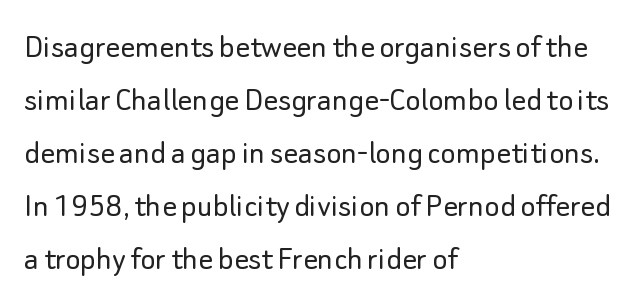
The typography opts for an upright posture over an oblique one. The letters advance in unequal steps, a hallmark of proportional type. A bare baseline throughout the passage. Look at the bottom of the vertical strokes: they stop flat, with no serifs.
